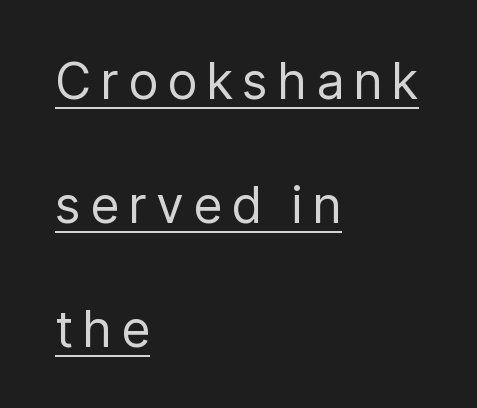
The image shows 50 px regular-weight sans-serif type, upright; set left-aligned, loose line spacing (2.48x), underlined; low stroke contrast and a medium x-height.
